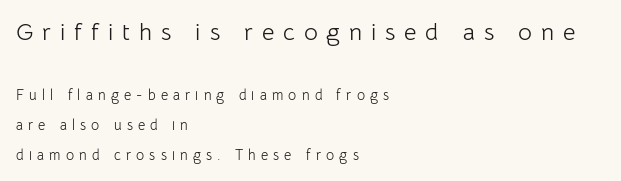
{"italic": "no", "bold": "no", "underline": "no", "align": "left", "line_spacing": "loose", "line_spacing_ratio": 2.13, "letter_spacing": "wide", "letter_spacing_em": 0.37, "larger_block": "first", "size_ratio": 1.71, "glyph_px": 24}
